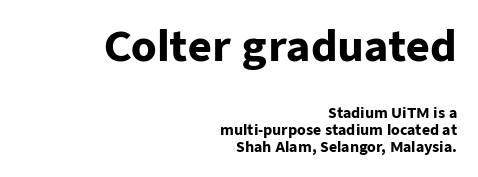
Q: Is the text bold? A: Yes.
Q: Is the text italic (slanted)? A: No, it is upright.
Q: Is the typeface a serif or a sans-serif typeface? A: Sans-serif.
Q: Is the text underlined? A: No.
Q: How is the paragraph aligned? A: Right-aligned.
Q: Is the spacing between letters normal or unusually wide? A: Normal.
Q: Which block of text is set in a larger size, the first (top) or the second (bottom)? A: The first (top) one.
Q: Width (condensed, normal, or wide)? A: Normal.
Q: Stroke contrast? A: Low.
Q: x-height? A: Medium.
Q: Monospaced? A: No.
